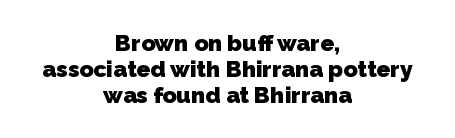
Q: Is the text bold? A: Yes.
Q: Is the text underlined? A: No.
Q: How is the paragraph aligned? A: Centered.
Q: Is the spacing between letters normal or unusually wide? A: Normal.
Q: Is the spacing between lines tight, normal or loose? A: Tight.
